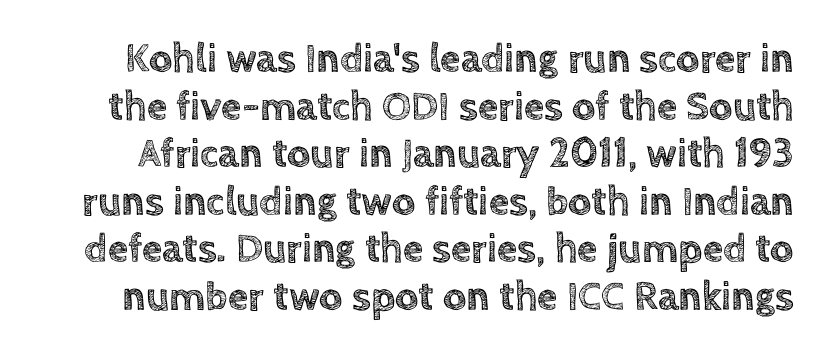
{"italic": "no", "width": "normal", "x_height": "large", "monospaced": "no", "underline": "no", "line_spacing_ratio": 1.16, "letter_spacing": "normal", "letter_spacing_em": 0.0, "glyph_px": 41}
